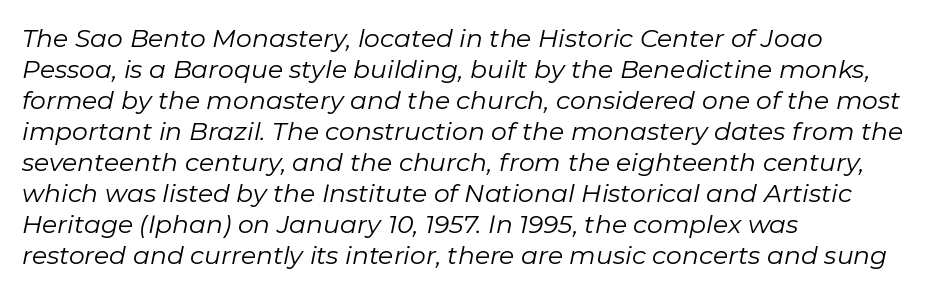
Q: Is the text bold? A: No.
Q: Is the text italic (slanted)? A: Yes, it leans right by about 11 degrees.
Q: Is the text underlined? A: No.
Q: How is the paragraph aligned? A: Left-aligned.
Q: Is the spacing between letters normal or unusually wide? A: Normal.
